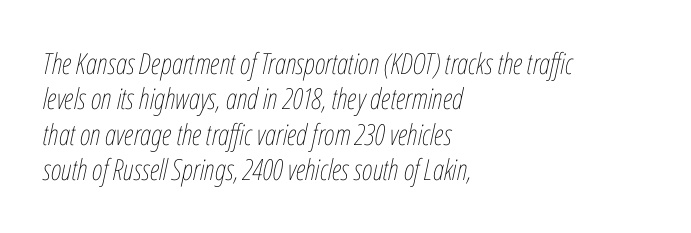
The rendering applies a slant to the glyphs. Reading down the block, your eye returns to a fixed left position each line. Varying glyph widths throughout — classic text-font behaviour. Here the glyphs are tracked normally, forming tight word shapes. Weight: in the light-to-regular range.
